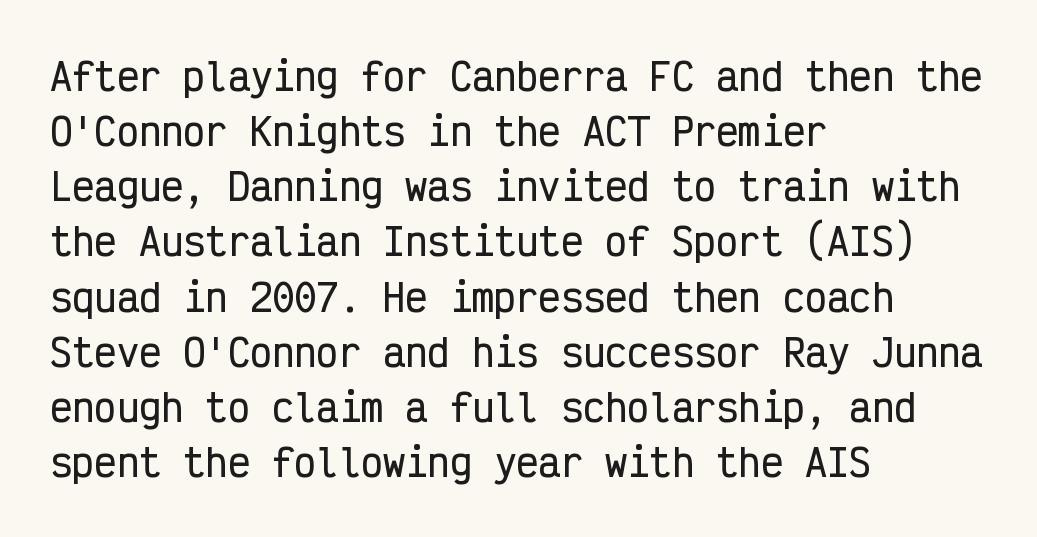
Q: Is the text italic (slanted)? A: No, it is upright.
Q: Is the typeface a serif or a sans-serif typeface? A: Sans-serif.
Q: Is the text underlined? A: No.
Q: How is the paragraph aligned? A: Left-aligned.
Q: Is the spacing between letters normal or unusually wide? A: Normal.
Q: Is the spacing between lines tight, normal or loose? A: Normal.
Q: Width (condensed, normal, or wide)? A: Condensed.
Q: Stroke contrast? A: Low.
Q: x-height? A: Medium.
Q: Monospaced? A: Yes.
